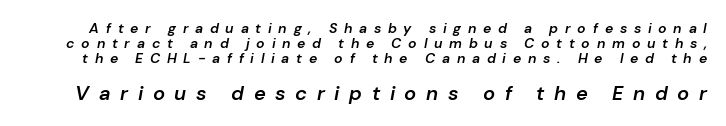
Q: Is the text bold? A: Semi-bold.
Q: Is the text italic (slanted)? A: Yes, it leans right by about 10 degrees.
Q: Is the text underlined? A: No.
Q: Is the spacing between letters normal or unusually wide? A: Unusually wide.
Q: Is the spacing between lines tight, normal or loose? A: Tight.
Q: Which block of text is set in a larger size, the first (top) or the second (bottom)? A: The second (bottom) one.
